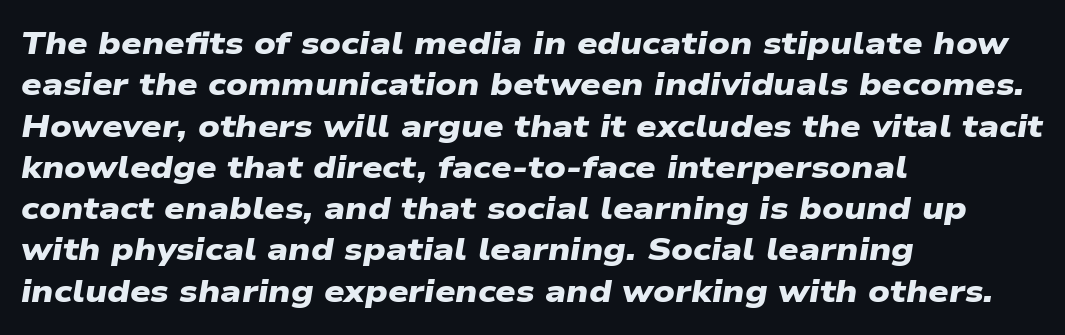
{"serif": "no", "bold": "yes", "weight": "heavy", "width": "wide", "stroke_contrast": "low", "x_height": "medium", "monospaced": "no", "underline": "no", "align": "left", "line_spacing": "normal", "line_spacing_ratio": 1.29, "letter_spacing": "normal", "letter_spacing_em": 0.0, "glyph_px": 32}
